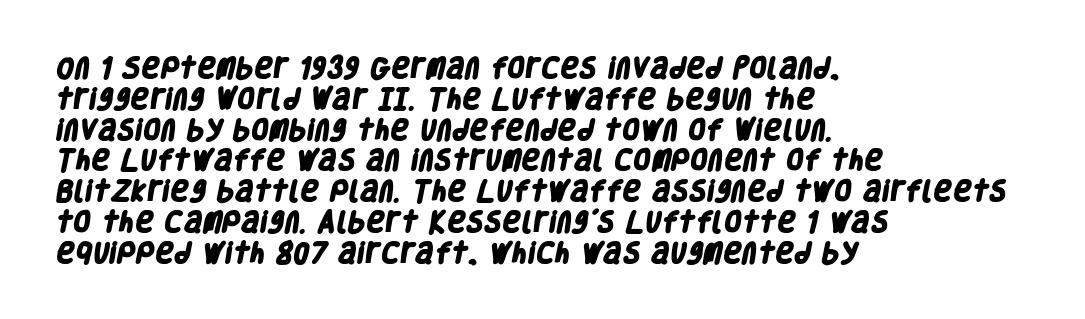
Q: Is the text bold? A: Yes.
Q: Is the text underlined? A: No.
Q: How is the paragraph aligned? A: Left-aligned.
Q: Is the spacing between letters normal or unusually wide? A: Normal.
Q: Is the spacing between lines tight, normal or loose? A: Normal.
